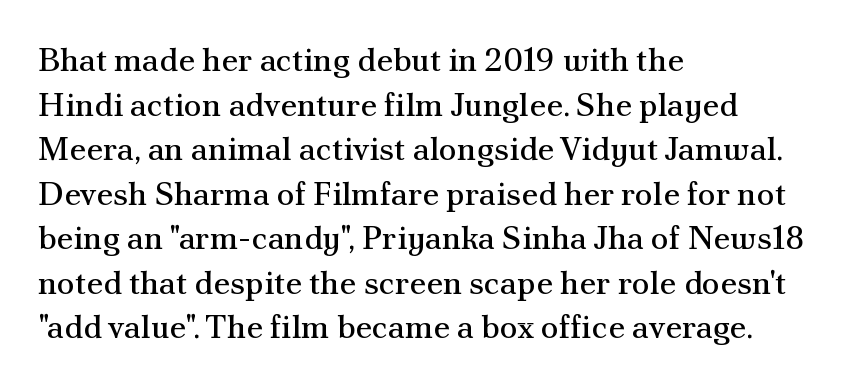
The image shows 33 px regular-weight serif type, upright; set left-aligned, normal line spacing (1.35x), normal letter spacing, not underlined; medium stroke contrast and a small x-height.
